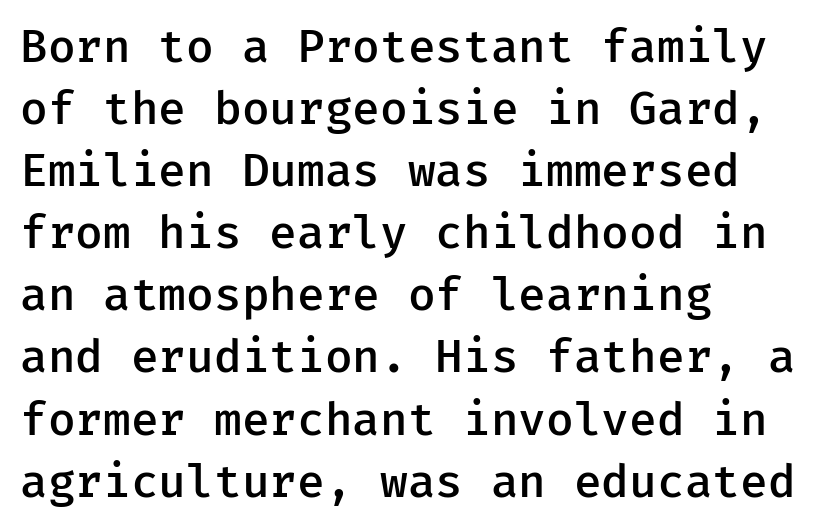
The type is set solid horizontally, with unmodified tracking. The rendering uses a semibold face; strokes are thickened but not to full bold. Reading down the column, the eye jumps a familiar distance to each next line. Line beginnings align vertically; line endings do not.
